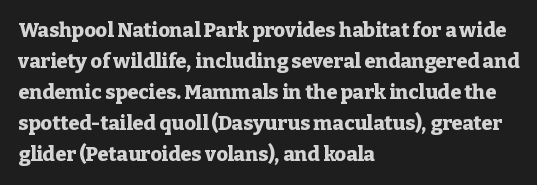
{"italic": "no", "bold": "yes", "underline": "no", "align": "left", "line_spacing": "normal", "line_spacing_ratio": 1.55, "letter_spacing": "normal", "letter_spacing_em": 0.0, "glyph_px": 20}
